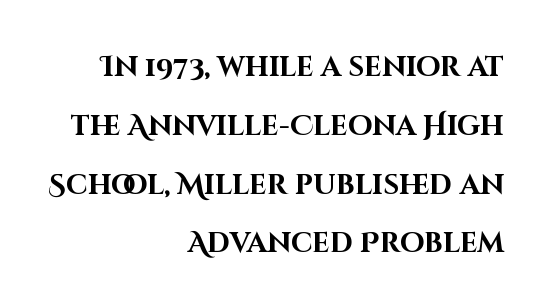
Q: Is the text bold? A: Yes.
Q: Is the text italic (slanted)? A: No, it is upright.
Q: Is the typeface a serif or a sans-serif typeface? A: Sans-serif.
Q: Is the text underlined? A: No.
Q: How is the paragraph aligned? A: Right-aligned.
Q: Is the spacing between letters normal or unusually wide? A: Normal.
Q: Is the spacing between lines tight, normal or loose? A: Loose.
Q: Width (condensed, normal, or wide)? A: Normal.
Q: Stroke contrast? A: High.
Q: x-height? A: Large.
Q: Monospaced? A: No.
